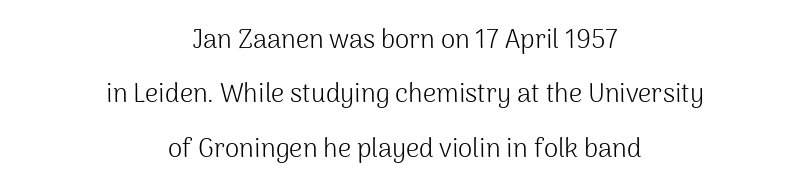
The image shows 26 px text type, upright; set centered, loose line spacing (2.09x), normal letter spacing, not underlined.
